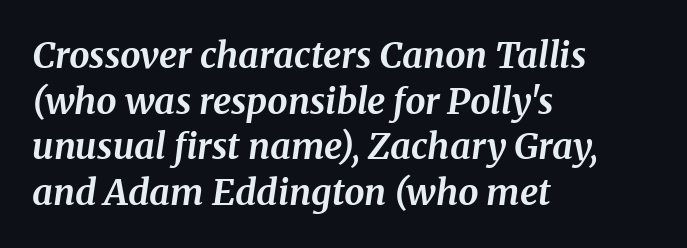
Q: Is the text bold? A: Yes.
Q: Is the text italic (slanted)? A: Yes, it leans right by about 8 degrees.
Q: Is the typeface a serif or a sans-serif typeface? A: Serif.
Q: Is the text underlined? A: No.
Q: How is the paragraph aligned? A: Left-aligned.
Q: Is the spacing between letters normal or unusually wide? A: Normal.
Q: Is the spacing between lines tight, normal or loose? A: Normal.
Q: Width (condensed, normal, or wide)? A: Normal.
Q: Stroke contrast? A: Medium.
Q: x-height? A: Medium.
Q: Monospaced? A: No.
